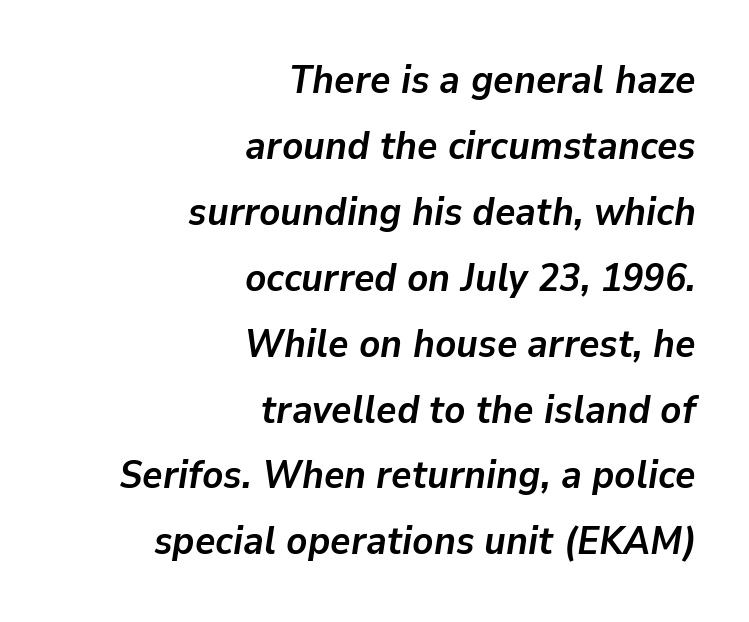
Q: Is the text bold? A: Yes.
Q: Is the text italic (slanted)? A: Yes, it leans right by about 9 degrees.
Q: Is the text underlined? A: No.
Q: How is the paragraph aligned? A: Right-aligned.
Q: Is the spacing between letters normal or unusually wide? A: Normal.
Q: Is the spacing between lines tight, normal or loose? A: Normal.
Q: Width (condensed, normal, or wide)? A: Normal.
Q: Stroke contrast? A: Low.
Q: x-height? A: Medium.
Q: Monospaced? A: No.
